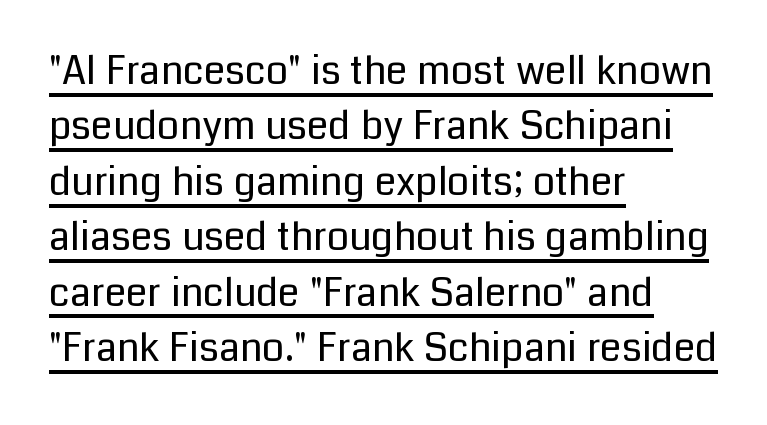
The image shows 39 px regular-weight sans-serif type, upright; set left-aligned, normal line spacing (1.42x), normal letter spacing, underlined; low stroke contrast and a medium x-height.
